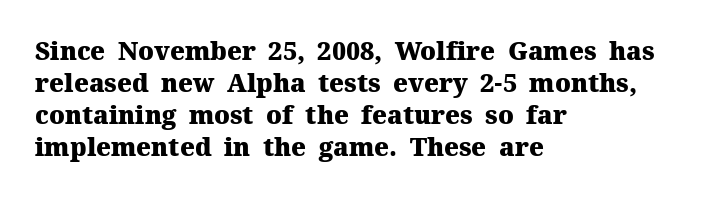
{"italic": "no", "bold": "yes", "underline": "no", "align": "left", "line_spacing": "normal", "line_spacing_ratio": 1.28, "letter_spacing": "normal", "letter_spacing_em": 0.0, "glyph_px": 25}
